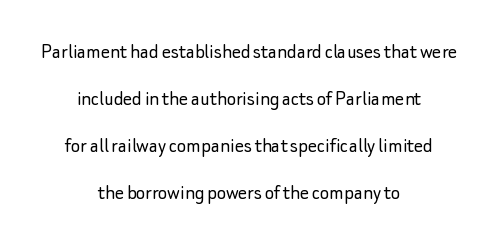
{"italic": "no", "bold": "no", "underline": "no", "align": "center", "line_spacing": "loose", "line_spacing_ratio": 2.13, "letter_spacing": "normal", "letter_spacing_em": 0.0, "glyph_px": 22}
